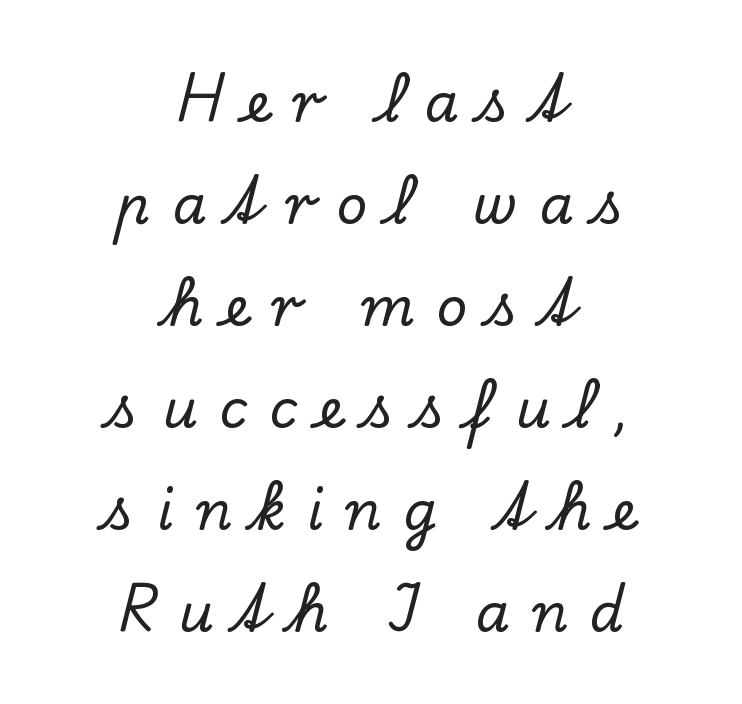
{"serif": "yes", "width": "normal", "stroke_contrast": "low", "x_height": "small", "monospaced": "no", "underline": "no", "align": "center", "line_spacing_ratio": 1.89, "letter_spacing": "wide", "letter_spacing_em": 0.41, "glyph_px": 54}
